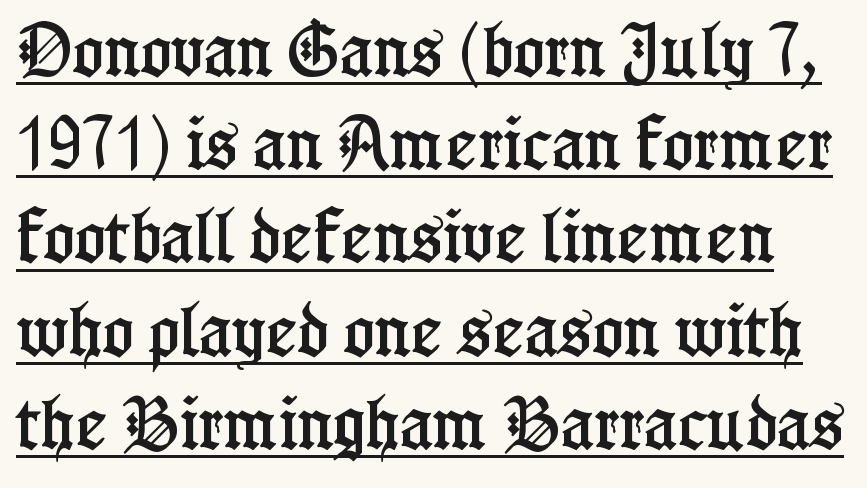
{"serif": "yes", "italic": "no", "width": "condensed", "stroke_contrast": "low", "x_height": "medium", "monospaced": "no", "underline": "yes", "line_spacing": "normal", "line_spacing_ratio": 1.58, "letter_spacing": "normal", "letter_spacing_em": 0.0, "glyph_px": 59}
